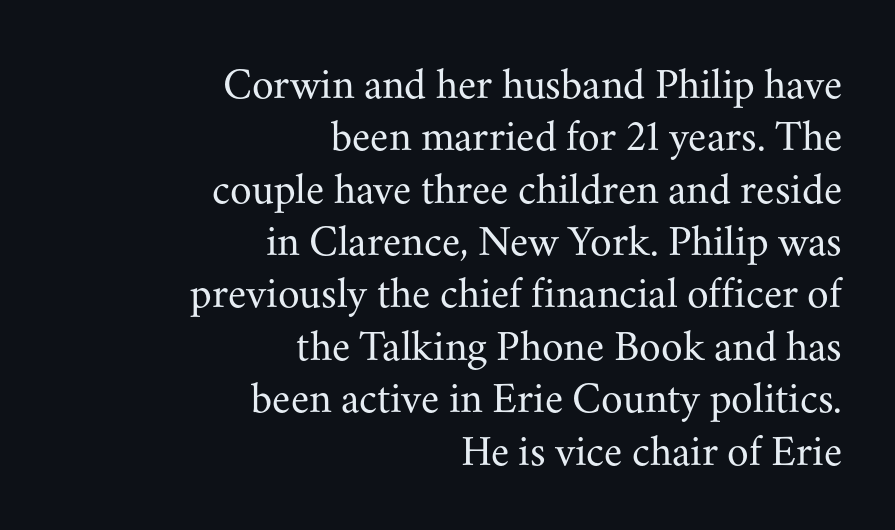
{"serif": "yes", "italic": "no", "bold": "no", "weight": "regular", "width": "normal", "stroke_contrast": "medium", "x_height": "small", "monospaced": "no", "underline": "no", "align": "right", "line_spacing_ratio": 1.19, "letter_spacing": "normal", "letter_spacing_em": 0.0, "glyph_px": 44}
